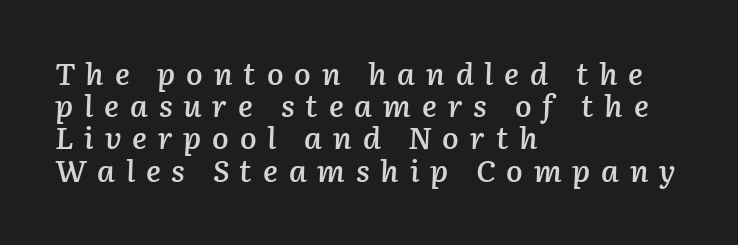
Q: Is the text bold? A: Semi-bold.
Q: Is the text italic (slanted)? A: Yes, it leans right by about 3 degrees.
Q: Is the text underlined? A: No.
Q: How is the paragraph aligned? A: Left-aligned.
Q: Is the spacing between letters normal or unusually wide? A: Unusually wide.
Q: Is the spacing between lines tight, normal or loose? A: Tight.
Q: Width (condensed, normal, or wide)? A: Normal.
Q: Stroke contrast? A: Low.
Q: x-height? A: Medium.
Q: Monospaced? A: No.
